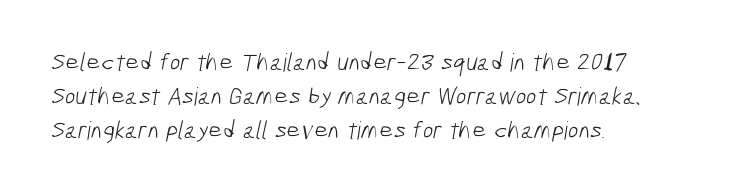
A clean baseline with only descenders dipping below it. Counters stay open thanks to moderate or lighter strokes. Words appear dense and cohesive because spacing is normal. Quick note: interline space is typical. Alignment: flush left.
